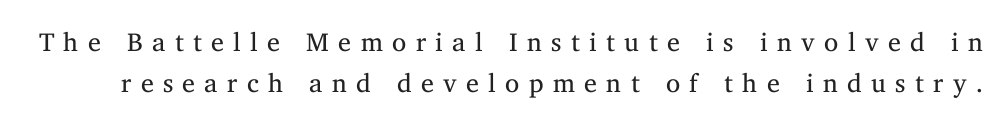
Q: Is the text bold? A: No.
Q: Is the text italic (slanted)? A: No, it is upright.
Q: Is the text underlined? A: No.
Q: Is the spacing between letters normal or unusually wide? A: Unusually wide.
Q: Is the spacing between lines tight, normal or loose? A: Normal.
